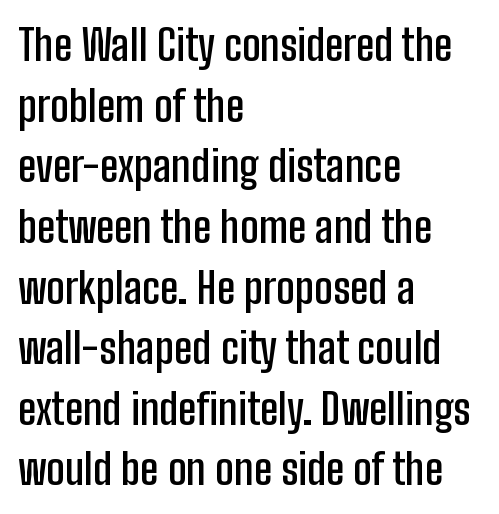
Q: Is the text bold? A: Semi-bold.
Q: Is the text italic (slanted)? A: No, it is upright.
Q: Is the typeface a serif or a sans-serif typeface? A: Sans-serif.
Q: Is the text underlined? A: No.
Q: How is the paragraph aligned? A: Left-aligned.
Q: Is the spacing between letters normal or unusually wide? A: Normal.
Q: Is the spacing between lines tight, normal or loose? A: Normal.
Q: Width (condensed, normal, or wide)? A: Condensed.
Q: Stroke contrast? A: Low.
Q: x-height? A: Medium.
Q: Monospaced? A: No.
